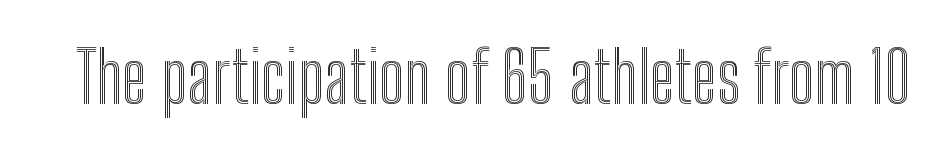
{"italic": "no", "width": "condensed", "x_height": "medium", "monospaced": "no", "underline": "no", "letter_spacing": "normal", "letter_spacing_em": 0.0, "glyph_px": 71}
